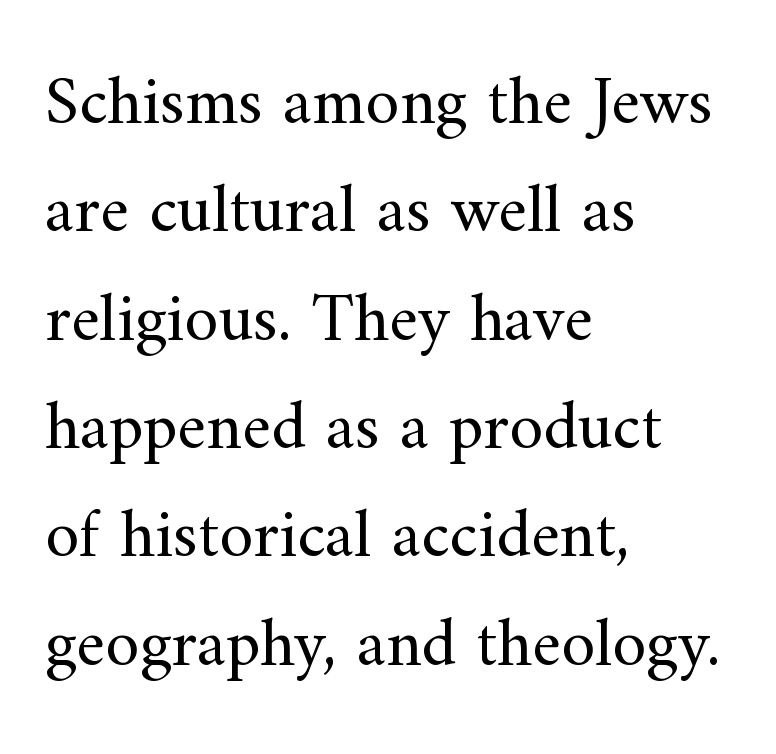
Q: Is the text bold? A: No.
Q: Is the text italic (slanted)? A: No, it is upright.
Q: Is the typeface a serif or a sans-serif typeface? A: Serif.
Q: Is the text underlined? A: No.
Q: How is the paragraph aligned? A: Left-aligned.
Q: Is the spacing between letters normal or unusually wide? A: Normal.
Q: Is the spacing between lines tight, normal or loose? A: Normal.
Q: Width (condensed, normal, or wide)? A: Normal.
Q: Stroke contrast? A: Medium.
Q: x-height? A: Small.
Q: Monospaced? A: No.
